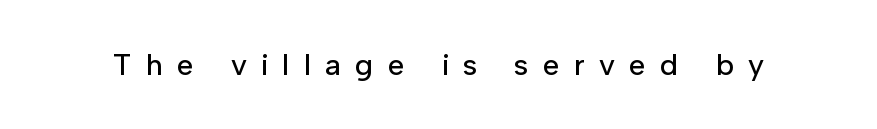
Serifs: no, the terminals of the letterforms are clean. Check the space under the baseline: it is left empty. The letterforms stand isolated, each surrounded by extra space. The font's upright variant was chosen for this text.
